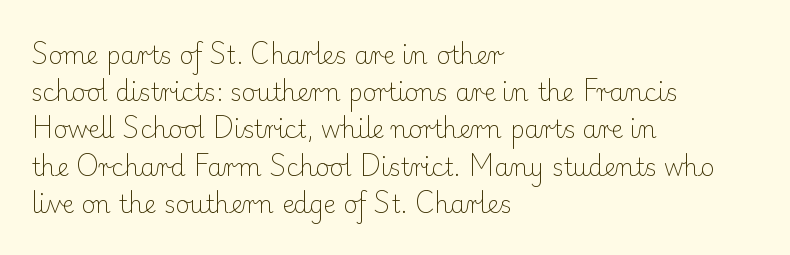
Ordinary non-slanted type is in use. This sample uses plain, unmodified letter spacing. Has an underline been added? It has not. The designer left line spacing at the default. The cut favours lightness, reaching ordinary text weight at its darkest. Layout note: lines flush left.
